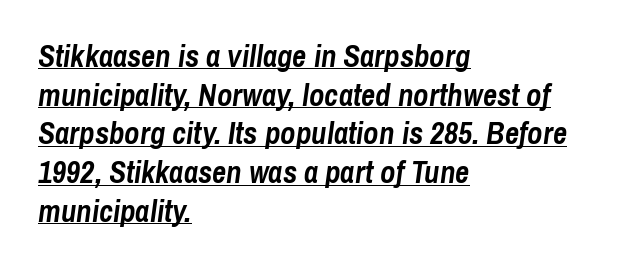
{"italic": "yes", "lean": "right", "slant_degrees": 8, "bold": "yes", "weight": "semibold", "width": "condensed", "stroke_contrast": "low", "x_height": "medium", "monospaced": "no", "underline": "yes", "align": "left", "line_spacing": "normal", "line_spacing_ratio": 1.25, "letter_spacing": "normal", "letter_spacing_em": 0.0, "glyph_px": 31}
